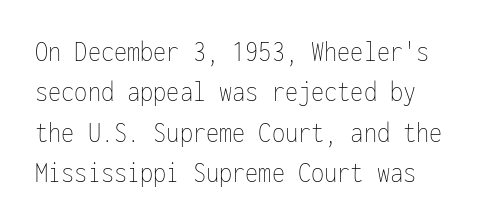
{"italic": "no", "bold": "no", "weight": "thin", "width": "condensed", "stroke_contrast": "low", "x_height": "medium", "monospaced": "yes", "underline": "no", "line_spacing": "normal", "line_spacing_ratio": 1.35, "letter_spacing": "normal", "letter_spacing_em": 0.0, "glyph_px": 30}
